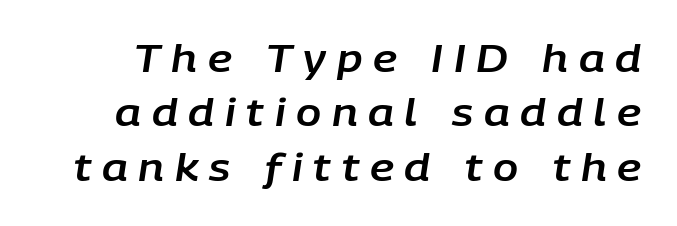
The image shows 37 px text type, italic (leaning right); set normal line spacing (1.47x), unusually wide letter spacing (+0.29 em), not underlined; low stroke contrast and a large x-height.
